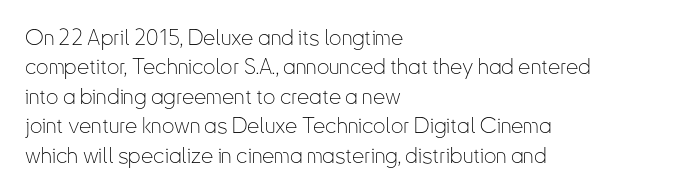
The image shows 22 px text type, upright; set left-aligned, normal line spacing (1.34x), normal letter spacing, not underlined.
